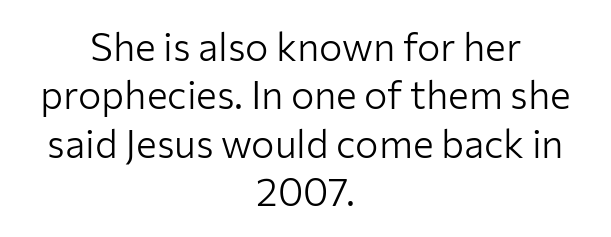
{"serif": "no", "italic": "no", "bold": "no", "weight": "light", "width": "normal", "stroke_contrast": "low", "x_height": "medium", "monospaced": "no", "underline": "no", "align": "center", "line_spacing_ratio": 1.24, "letter_spacing": "normal", "letter_spacing_em": 0.0, "glyph_px": 39}
